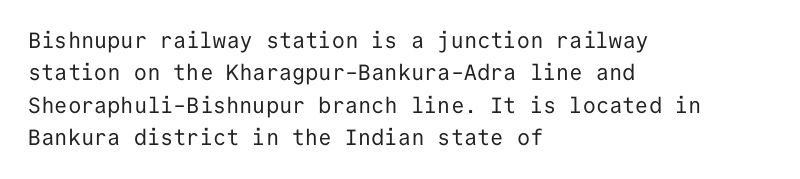
Does extra space separate the letters? No, they use regular spacing. Compared with a typical body face, this is equally light or lighter still. Casual observation: everything's shoved over to the left. This sample keeps an unexceptional amount of space between lines.
